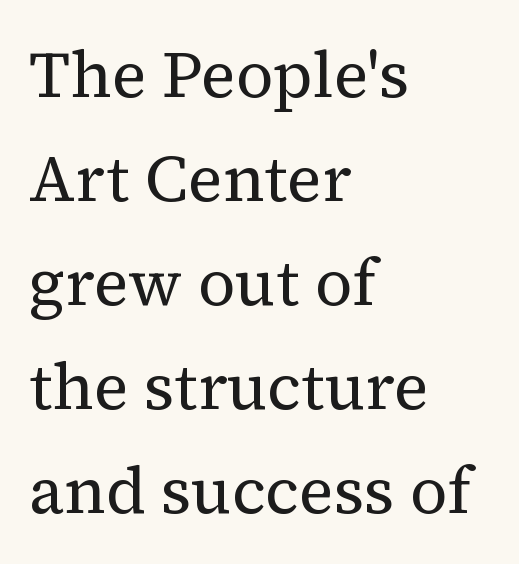
Q: Is the text bold? A: No.
Q: Is the text italic (slanted)? A: No, it is upright.
Q: Is the typeface a serif or a sans-serif typeface? A: Serif.
Q: Is the text underlined? A: No.
Q: How is the paragraph aligned? A: Left-aligned.
Q: Is the spacing between letters normal or unusually wide? A: Normal.
Q: Is the spacing between lines tight, normal or loose? A: Normal.
Q: Width (condensed, normal, or wide)? A: Normal.
Q: Stroke contrast? A: Medium.
Q: x-height? A: Medium.
Q: Monospaced? A: No.
